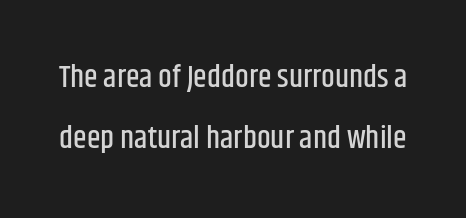
{"serif": "no", "italic": "no", "width": "condensed", "stroke_contrast": "low", "x_height": "large", "monospaced": "no", "underline": "no", "line_spacing": "loose", "line_spacing_ratio": 1.97, "letter_spacing": "normal", "letter_spacing_em": 0.0, "glyph_px": 31}
